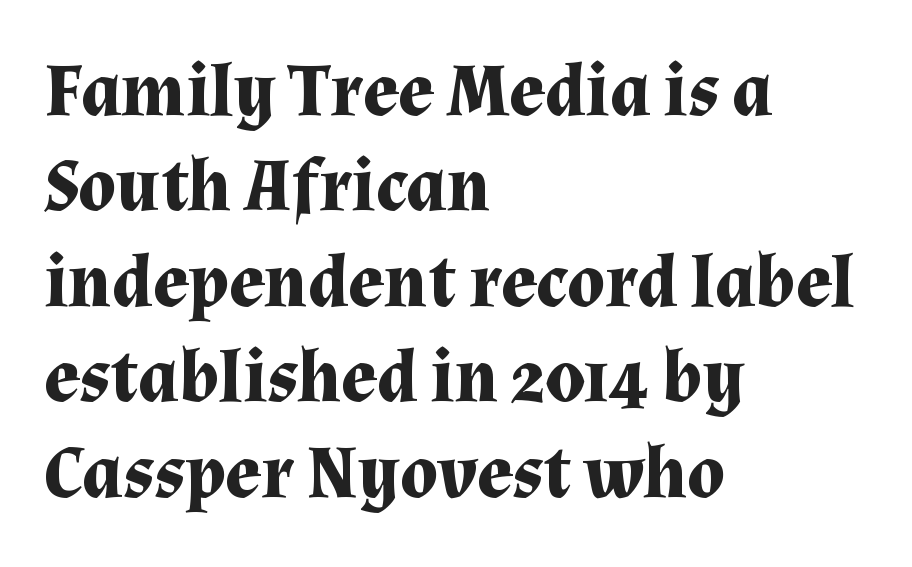
Clear beneath every line of the passage. Varying glyph widths throughout — classic text-font behaviour. Horizontal alignment here is leftward, the default for most running prose. In terms of weight, the rendering is a true, heavy bold. Horizontal bands of white between lines are of average thickness. This sample uses plain, unmodified letter spacing.
